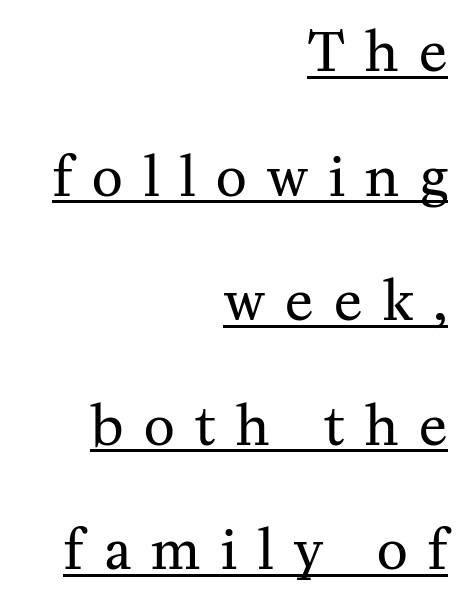
The image shows 53 px regular-weight serif type, upright; set right-aligned, loose line spacing (2.35x), unusually wide letter spacing (+0.39 em), underlined; medium stroke contrast and a medium x-height.
